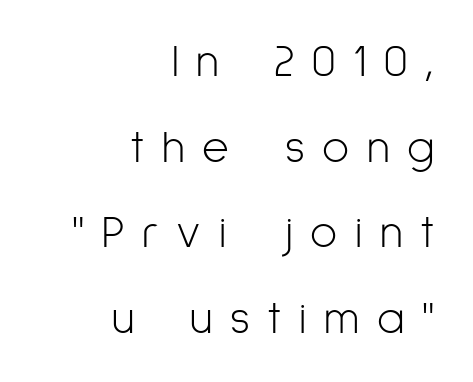
Q: Is the text bold? A: No.
Q: Is the text italic (slanted)? A: No, it is upright.
Q: Is the typeface a serif or a sans-serif typeface? A: Sans-serif.
Q: Is the text underlined? A: No.
Q: How is the paragraph aligned? A: Right-aligned.
Q: Is the spacing between letters normal or unusually wide? A: Unusually wide.
Q: Width (condensed, normal, or wide)? A: Condensed.
Q: Stroke contrast? A: Low.
Q: x-height? A: Medium.
Q: Monospaced? A: No.
